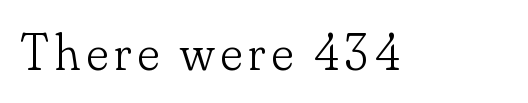
Q: Is the text bold? A: No.
Q: Is the text italic (slanted)? A: No, it is upright.
Q: Is the typeface a serif or a sans-serif typeface? A: Serif.
Q: Is the text underlined? A: No.
Q: Width (condensed, normal, or wide)? A: Normal.
Q: Stroke contrast? A: Low.
Q: x-height? A: Small.
Q: Monospaced? A: No.
